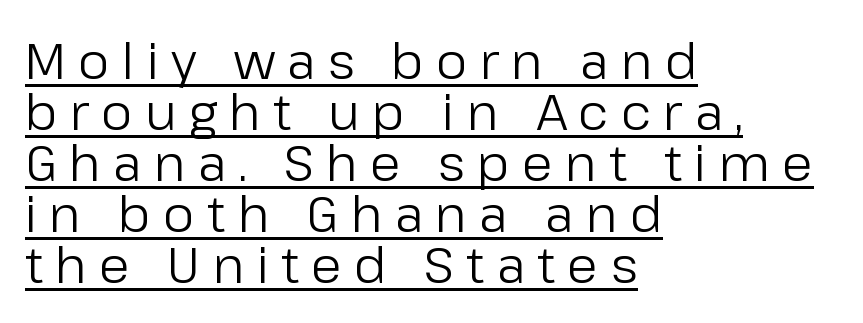
Q: Is the text bold? A: No.
Q: Is the text italic (slanted)? A: No, it is upright.
Q: Is the typeface a serif or a sans-serif typeface? A: Sans-serif.
Q: Is the text underlined? A: Yes.
Q: How is the paragraph aligned? A: Left-aligned.
Q: Is the spacing between letters normal or unusually wide? A: Unusually wide.
Q: Is the spacing between lines tight, normal or loose? A: Tight.
Q: Width (condensed, normal, or wide)? A: Normal.
Q: Stroke contrast? A: Low.
Q: x-height? A: Medium.
Q: Monospaced? A: No.
